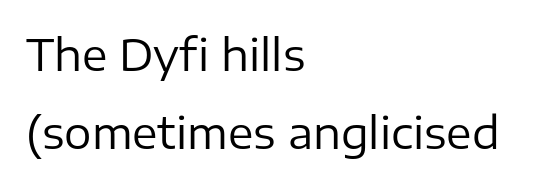
The image shows 43 px regular-weight sans-serif type, upright; set left-aligned, line spacing 1.81x, normal letter spacing, not underlined; low stroke contrast and a medium x-height.
